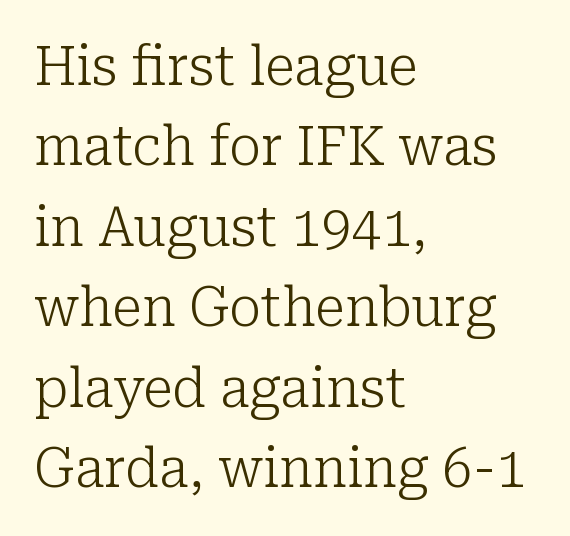
Q: Is the text bold? A: No.
Q: Is the text italic (slanted)? A: No, it is upright.
Q: Is the typeface a serif or a sans-serif typeface? A: Serif.
Q: Is the text underlined? A: No.
Q: How is the paragraph aligned? A: Left-aligned.
Q: Is the spacing between letters normal or unusually wide? A: Normal.
Q: Is the spacing between lines tight, normal or loose? A: Normal.
Q: Width (condensed, normal, or wide)? A: Normal.
Q: Stroke contrast? A: Low.
Q: x-height? A: Medium.
Q: Monospaced? A: No.
